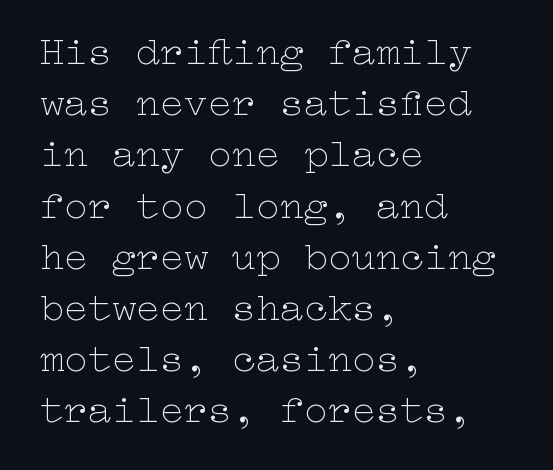
Q: Is the text bold? A: No.
Q: Is the text italic (slanted)? A: No, it is upright.
Q: Is the text underlined? A: No.
Q: How is the paragraph aligned? A: Left-aligned.
Q: Is the spacing between letters normal or unusually wide? A: Normal.
Q: Is the spacing between lines tight, normal or loose? A: Normal.
Q: Width (condensed, normal, or wide)? A: Wide.
Q: Stroke contrast? A: Low.
Q: x-height? A: Medium.
